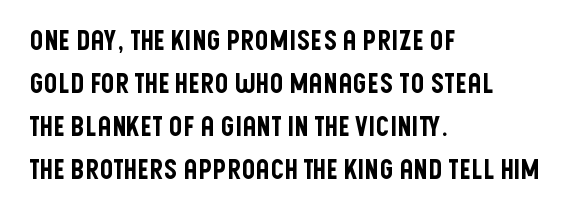
{"italic": "no", "underline": "no", "align": "left", "line_spacing": "normal", "line_spacing_ratio": 1.59, "letter_spacing": "normal", "letter_spacing_em": 0.0, "glyph_px": 27}
